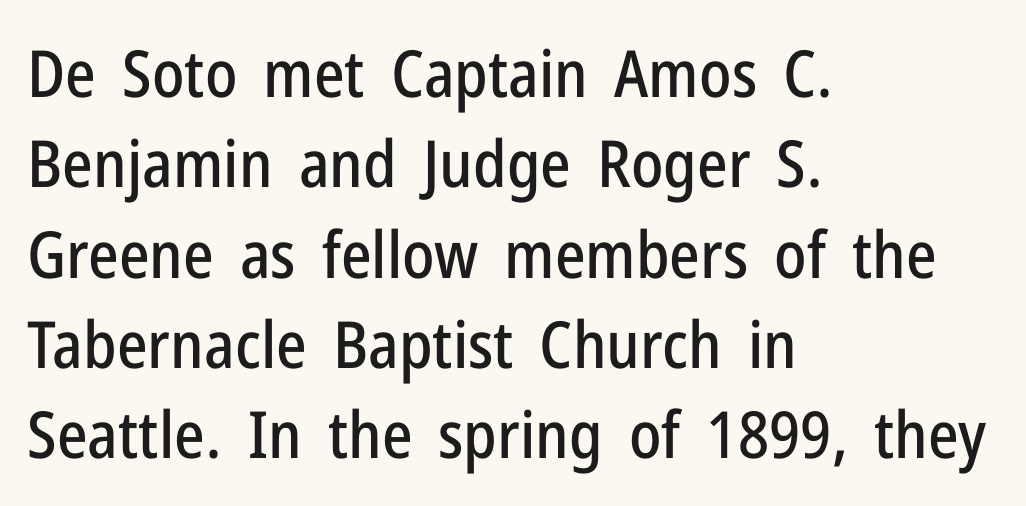
The image shows 65 px condensed sans-serif type, upright; set left-aligned, normal line spacing (1.39x), normal letter spacing, not underlined; low stroke contrast and a medium x-height.
